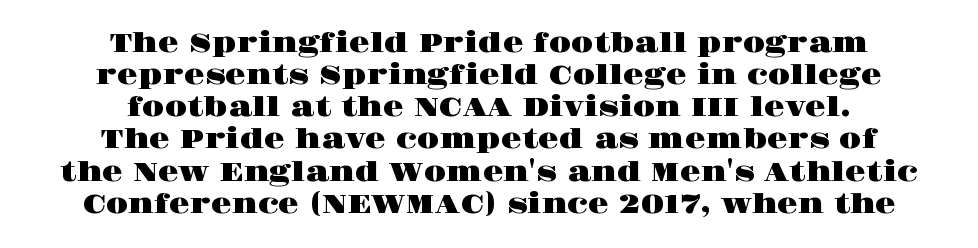
Q: Is the text italic (slanted)? A: No, it is upright.
Q: Is the text underlined? A: No.
Q: How is the paragraph aligned? A: Centered.
Q: Is the spacing between letters normal or unusually wide? A: Normal.
